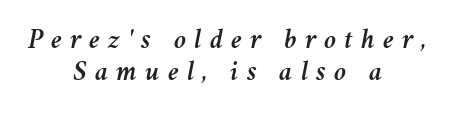
Q: Is the text italic (slanted)? A: Yes, it leans right by about 11 degrees.
Q: Is the text underlined? A: No.
Q: How is the paragraph aligned? A: Centered.
Q: Is the spacing between letters normal or unusually wide? A: Unusually wide.
Q: Is the spacing between lines tight, normal or loose? A: Tight.
Q: Width (condensed, normal, or wide)? A: Normal.
Q: Stroke contrast? A: Medium.
Q: x-height? A: Medium.
Q: Monospaced? A: No.
